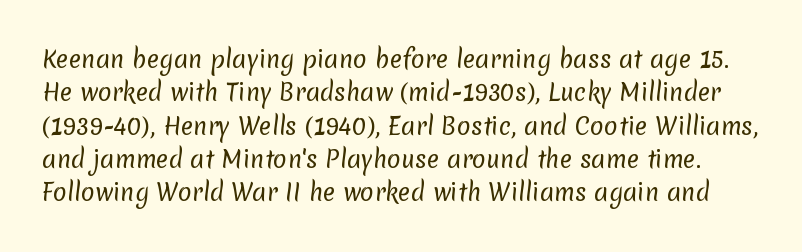
{"bold": "no", "underline": "no", "line_spacing": "normal", "line_spacing_ratio": 1.45, "letter_spacing": "normal", "letter_spacing_em": 0.0, "glyph_px": 23}
